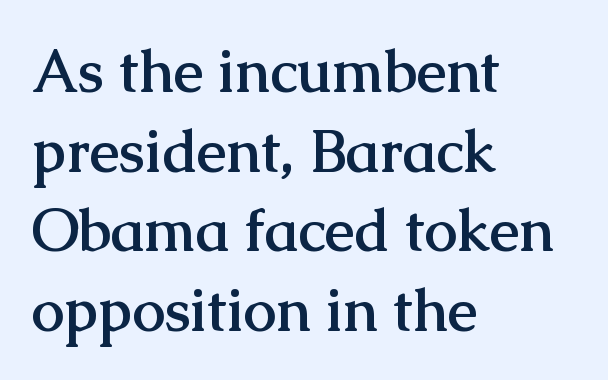
{"serif": "yes", "italic": "no", "bold": "yes", "weight": "semibold", "width": "normal", "stroke_contrast": "medium", "x_height": "medium", "monospaced": "no", "underline": "no", "align": "left", "line_spacing": "normal", "line_spacing_ratio": 1.35, "letter_spacing": "normal", "letter_spacing_em": 0.0, "glyph_px": 59}
